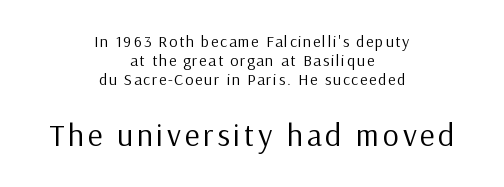
{"serif": "no", "italic": "no", "bold": "no", "weight": "regular", "width": "normal", "stroke_contrast": "low", "x_height": "medium", "monospaced": "no", "underline": "no", "align": "center", "line_spacing_ratio": 1.2, "larger_block": "second", "size_ratio": 2.0, "glyph_px": 32}
